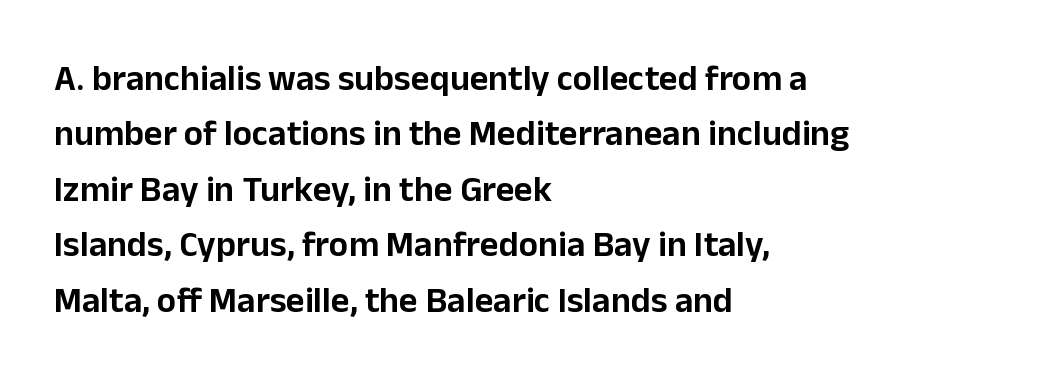
Line beginnings align vertically; line endings do not. Observe the ordinary spacing: letters are neighbours, not strangers. Is there any slant? The stems are plumb. Reading down the column, the eye jumps a familiar distance to each next line.
